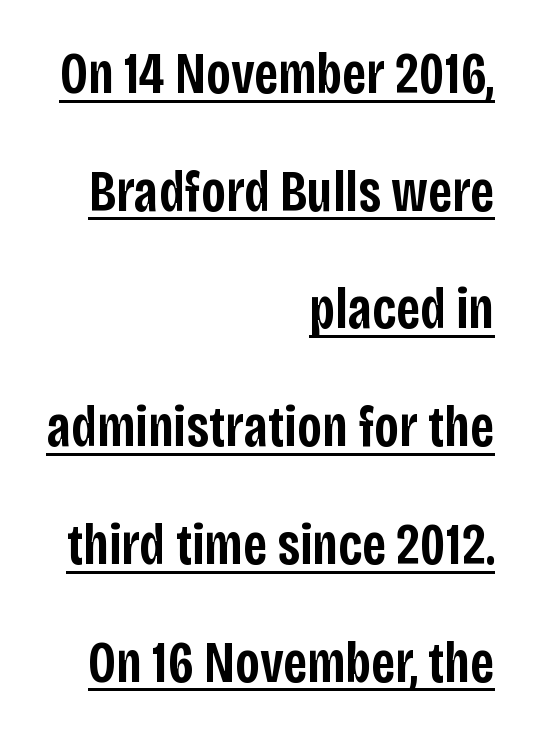
As a designer I'd log this as weight 600, semibold. The passage shown is typeset with a sans-serif family. This sample uses plain, unmodified letter spacing. You could not count columns in this text — the font is proportionally spaced. A continuous stroke trails under the words, as in a hyperlink. The lettering holds an erect, upright posture throughout.
